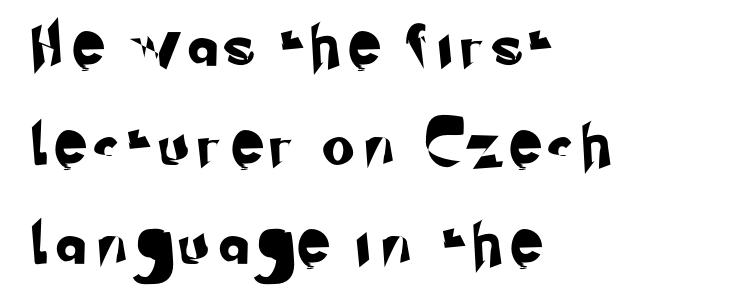
Q: Is the typeface a serif or a sans-serif typeface? A: Sans-serif.
Q: Is the text underlined? A: No.
Q: How is the paragraph aligned? A: Left-aligned.
Q: Is the spacing between letters normal or unusually wide? A: Unusually wide.
Q: Is the spacing between lines tight, normal or loose? A: Loose.
Q: Width (condensed, normal, or wide)? A: Normal.
Q: Stroke contrast? A: Low.
Q: x-height? A: Small.
Q: Monospaced? A: No.
